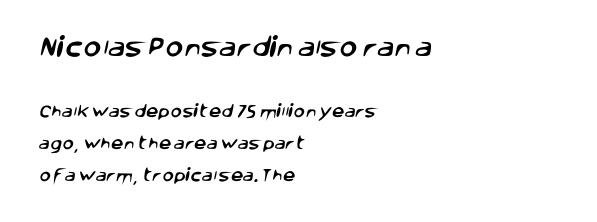
Q: Is the text underlined? A: No.
Q: How is the paragraph aligned? A: Left-aligned.
Q: Is the spacing between letters normal or unusually wide? A: Normal.
Q: Is the spacing between lines tight, normal or loose? A: Loose.
Q: Which block of text is set in a larger size, the first (top) or the second (bottom)? A: The first (top) one.
